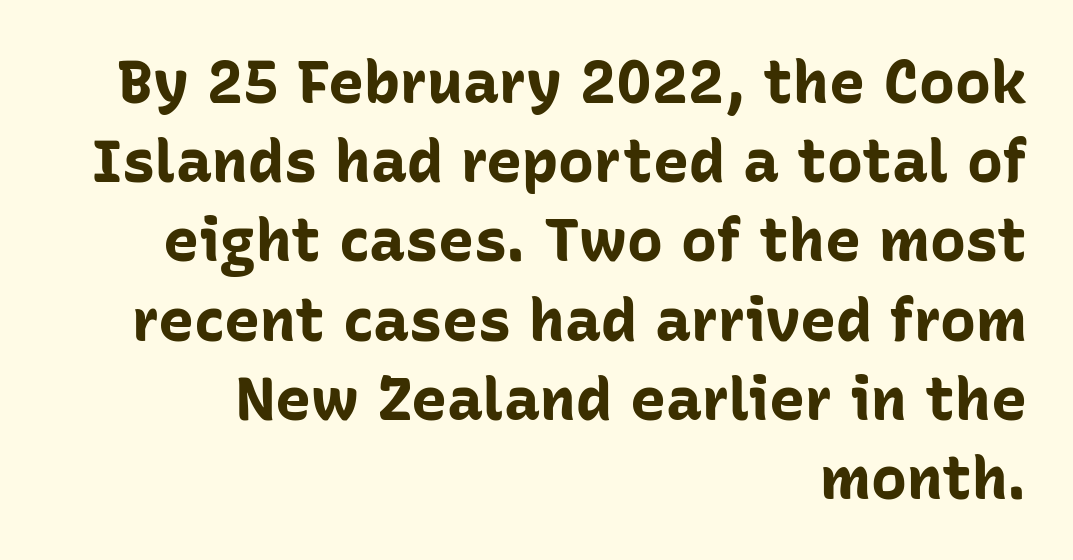
{"serif": "no", "italic": "no", "bold": "yes", "weight": "bold", "width": "normal", "stroke_contrast": "low", "x_height": "medium", "monospaced": "no", "underline": "no", "align": "right", "line_spacing": "normal", "line_spacing_ratio": 1.32, "letter_spacing": "normal", "letter_spacing_em": 0.0, "glyph_px": 60}
